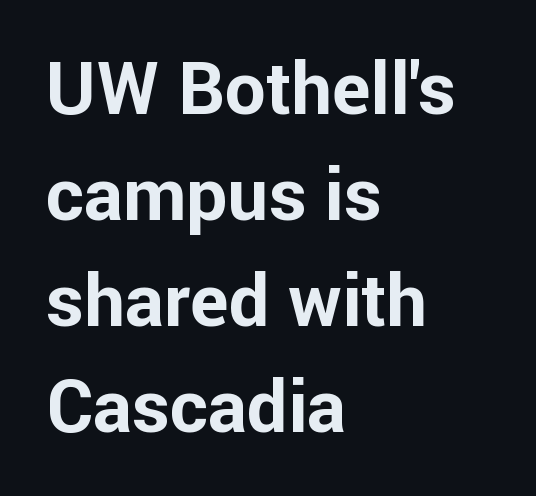
Q: Is the text bold? A: Yes.
Q: Is the text italic (slanted)? A: No, it is upright.
Q: Is the typeface a serif or a sans-serif typeface? A: Sans-serif.
Q: Is the text underlined? A: No.
Q: How is the paragraph aligned? A: Left-aligned.
Q: Is the spacing between letters normal or unusually wide? A: Normal.
Q: Is the spacing between lines tight, normal or loose? A: Normal.
Q: Width (condensed, normal, or wide)? A: Normal.
Q: Stroke contrast? A: Low.
Q: x-height? A: Medium.
Q: Monospaced? A: No.
